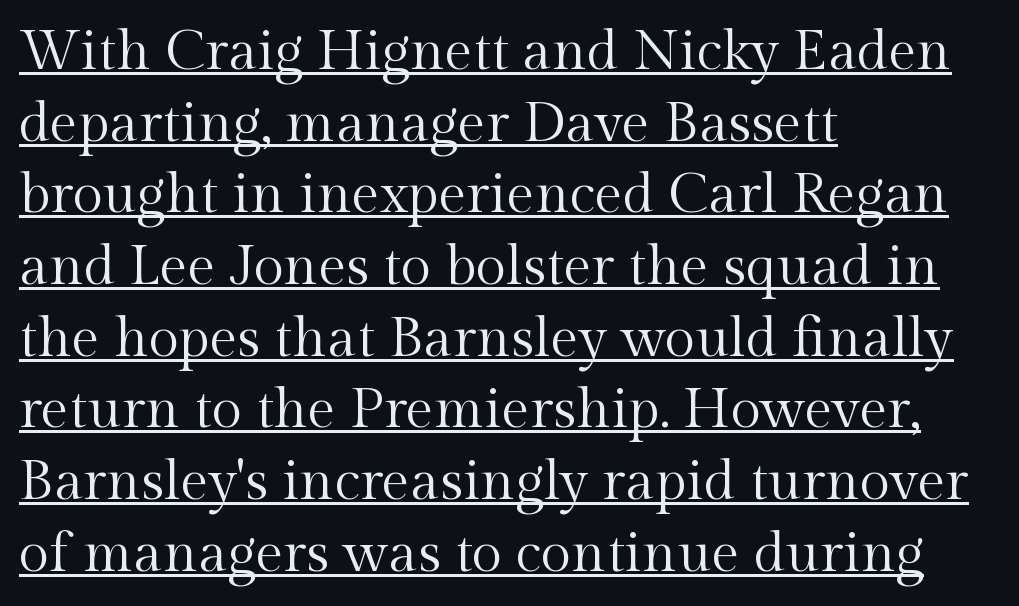
Q: Is the text bold? A: No.
Q: Is the text italic (slanted)? A: No, it is upright.
Q: Is the typeface a serif or a sans-serif typeface? A: Serif.
Q: Is the text underlined? A: Yes.
Q: How is the paragraph aligned? A: Left-aligned.
Q: Is the spacing between letters normal or unusually wide? A: Normal.
Q: Is the spacing between lines tight, normal or loose? A: Normal.
Q: Width (condensed, normal, or wide)? A: Normal.
Q: x-height? A: Medium.
Q: Monospaced? A: No.
